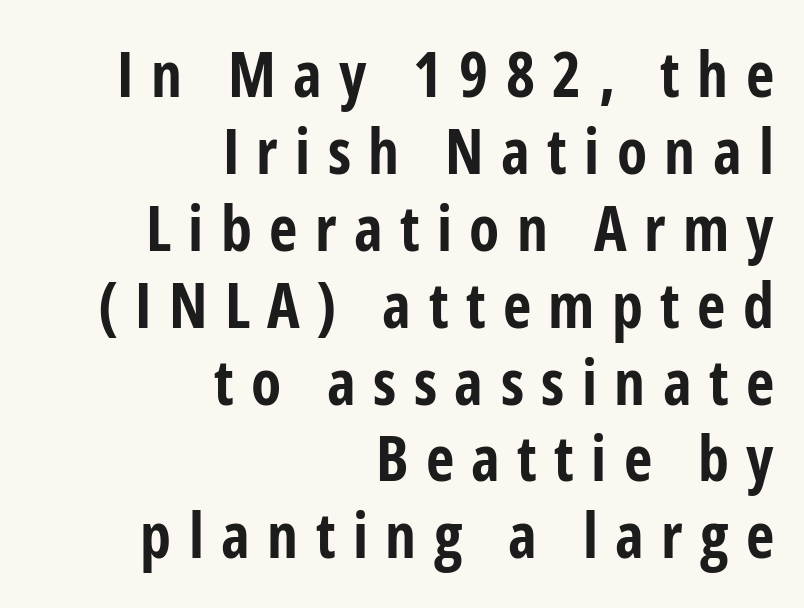
Q: Is the text bold? A: Yes.
Q: Is the text italic (slanted)? A: No, it is upright.
Q: Is the typeface a serif or a sans-serif typeface? A: Sans-serif.
Q: Is the text underlined? A: No.
Q: How is the paragraph aligned? A: Right-aligned.
Q: Is the spacing between letters normal or unusually wide? A: Unusually wide.
Q: Width (condensed, normal, or wide)? A: Condensed.
Q: Stroke contrast? A: Low.
Q: x-height? A: Medium.
Q: Monospaced? A: No.
